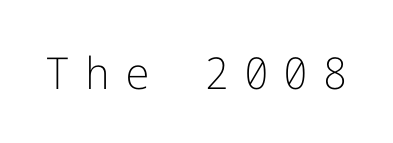
{"serif": "no", "italic": "no", "bold": "no", "weight": "light", "width": "normal", "stroke_contrast": "low", "x_height": "medium", "underline": "no", "letter_spacing": "wide", "letter_spacing_em": 0.34, "glyph_px": 44}
